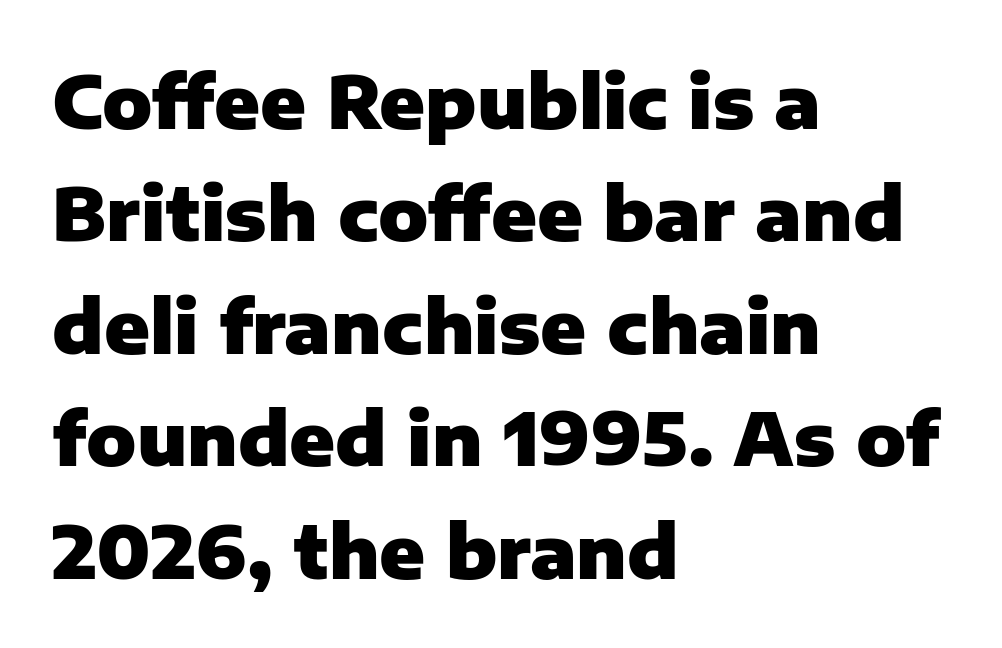
The image shows 74 px heavy sans-serif type, upright; set left-aligned, normal line spacing (1.52x), normal letter spacing, not underlined; low stroke contrast and a medium x-height.
